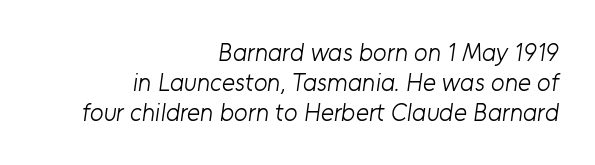
Type without underlining. Which margin do the lines hug? The right one — the left edge is uneven. The line texture is even and compact thanks to regular tracking. No letter is thick-stroked: the sample isn't bold.
